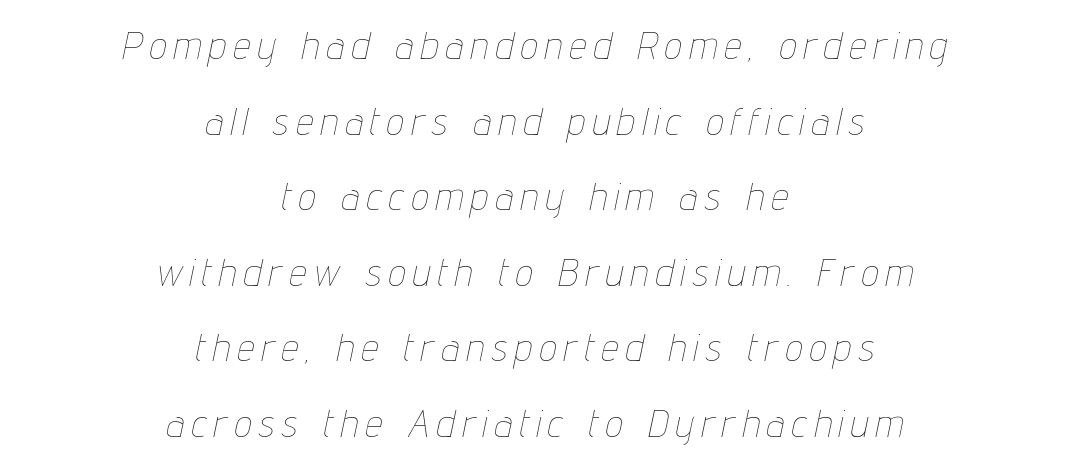
{"italic": "yes", "lean": "right", "slant_degrees": 12, "bold": "no", "weight": "thin", "width": "condensed", "stroke_contrast": "low", "x_height": "medium", "monospaced": "no", "underline": "no", "align": "center", "line_spacing": "loose", "line_spacing_ratio": 1.99, "letter_spacing": "wide", "letter_spacing_em": 0.21, "glyph_px": 38}
